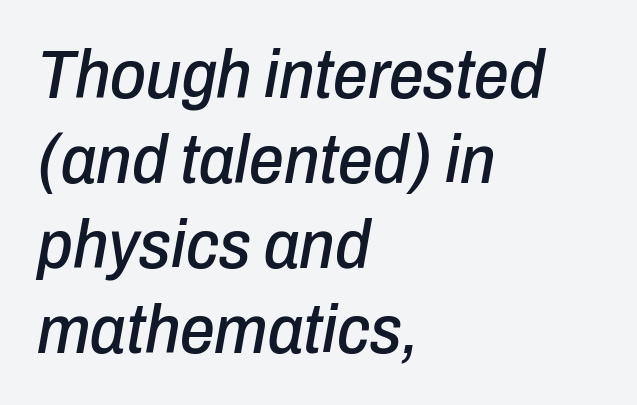
Has an underline been added? It has not. Each word holds together tightly as a unit, with standard inter-letter gaps. The letters advance in unequal steps, a hallmark of proportional type. Compared with ordinary roman type, these characters are visibly tilted.
